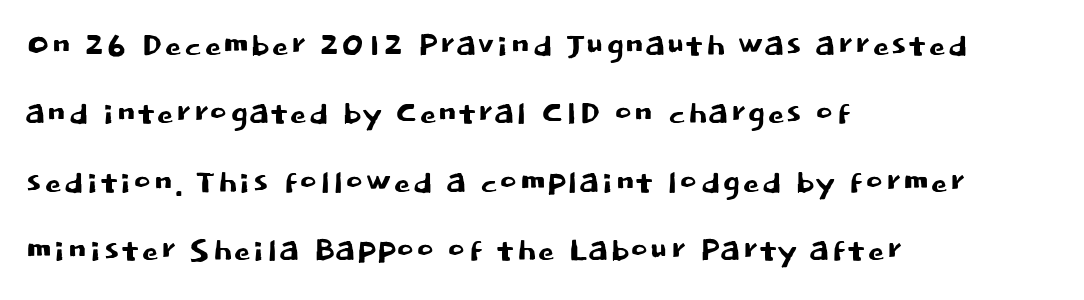
Q: Is the text italic (slanted)? A: No, it is upright.
Q: Is the typeface a serif or a sans-serif typeface? A: Sans-serif.
Q: Is the text underlined? A: No.
Q: How is the paragraph aligned? A: Left-aligned.
Q: Is the spacing between letters normal or unusually wide? A: Normal.
Q: Is the spacing between lines tight, normal or loose? A: Normal.
Q: Width (condensed, normal, or wide)? A: Normal.
Q: Stroke contrast? A: Low.
Q: x-height? A: Large.
Q: Monospaced? A: No.
